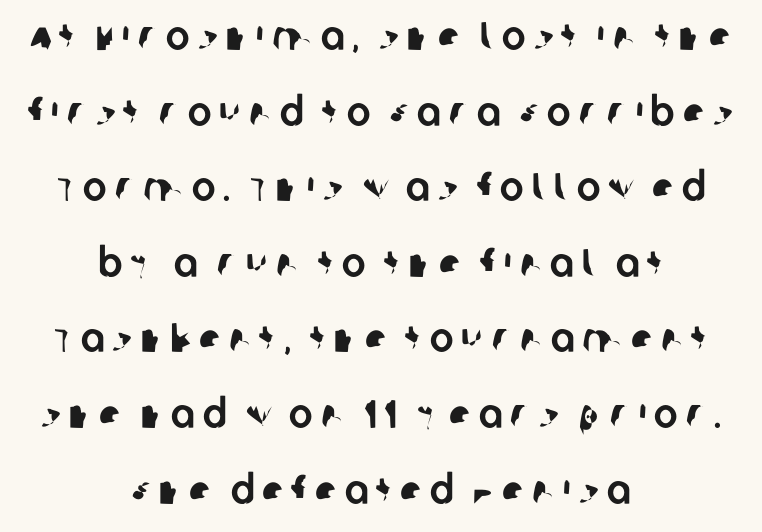
{"serif": "no", "width": "normal", "stroke_contrast": "low", "x_height": "large", "monospaced": "no", "underline": "no", "align": "center", "line_spacing_ratio": 1.89, "letter_spacing": "wide", "letter_spacing_em": 0.2, "glyph_px": 40}
